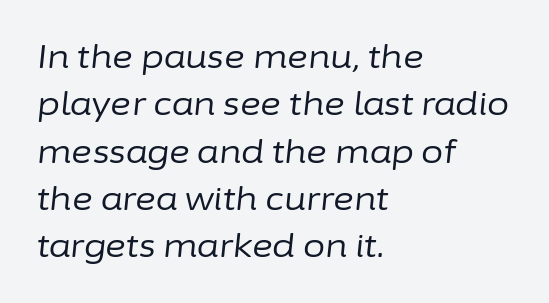
{"italic": "yes", "lean": "right", "slant_degrees": 6, "bold": "no", "weight": "regular", "width": "normal", "stroke_contrast": "low", "x_height": "medium", "monospaced": "no", "underline": "no", "align": "left", "line_spacing": "normal", "line_spacing_ratio": 1.48, "letter_spacing": "normal", "letter_spacing_em": 0.0, "glyph_px": 32}
